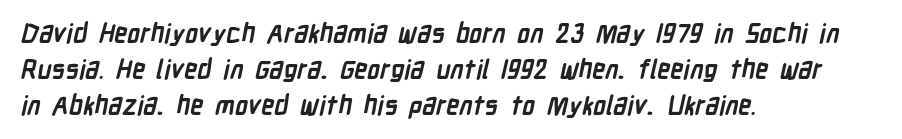
{"bold": "yes", "underline": "no", "align": "left", "line_spacing": "normal", "line_spacing_ratio": 1.38, "letter_spacing": "normal", "letter_spacing_em": 0.0, "glyph_px": 26}
